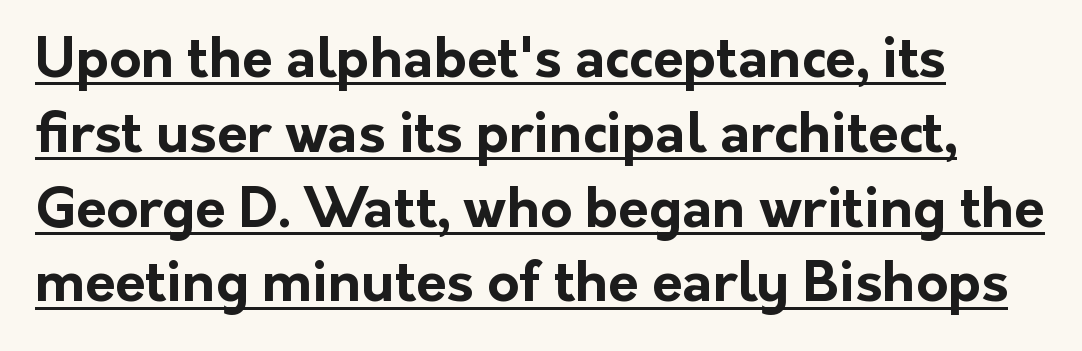
The image shows 55 px bold sans-serif type, upright; set left-aligned, normal line spacing (1.36x), normal letter spacing, underlined; low stroke contrast and a medium x-height.
